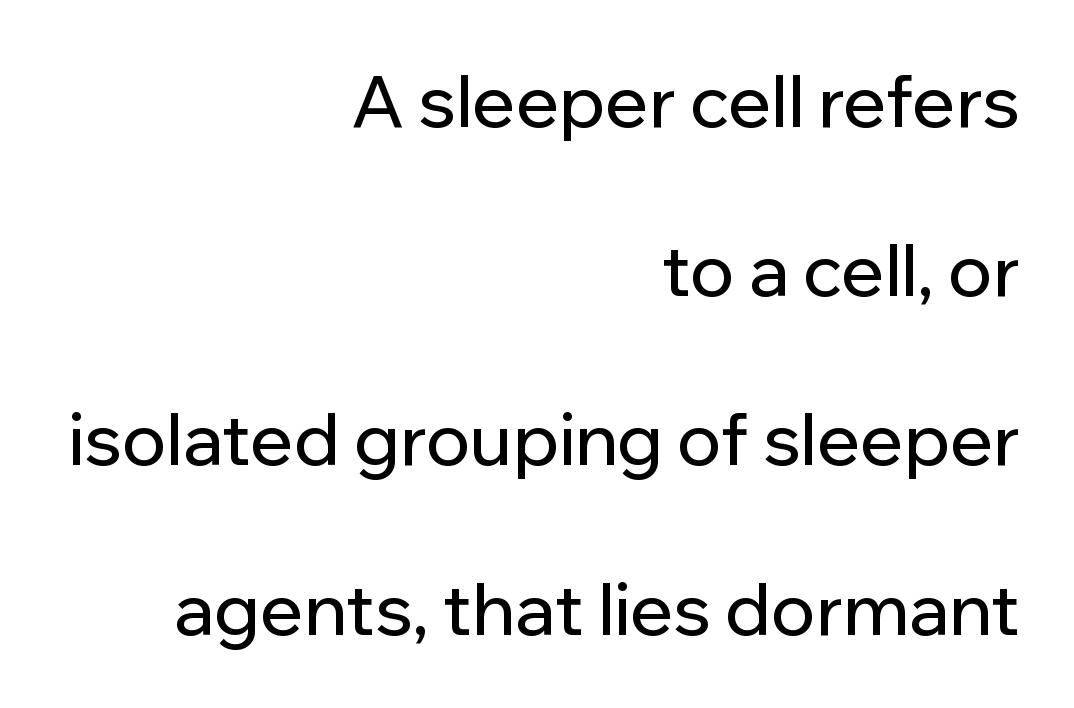
{"serif": "no", "italic": "no", "width": "normal", "stroke_contrast": "low", "x_height": "medium", "monospaced": "no", "underline": "no", "align": "right", "line_spacing": "loose", "line_spacing_ratio": 2.35, "letter_spacing": "normal", "letter_spacing_em": 0.0, "glyph_px": 72}
